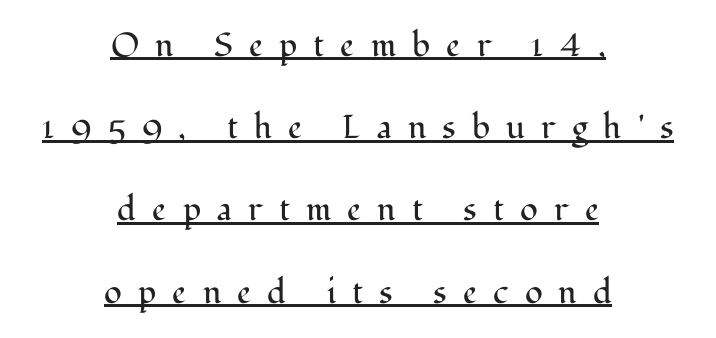
The image shows 33 px regular-weight serif type, upright; set centered, loose line spacing (2.49x), unusually wide letter spacing (+0.49 em), underlined; medium stroke contrast and a medium x-height.
